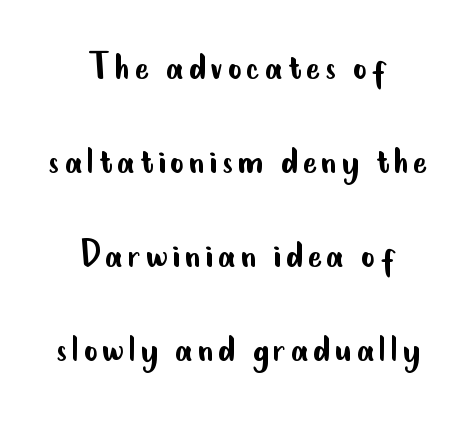
The image shows 42 px regular-weight, condensed sans-serif type, upright; set centered, loose line spacing (2.24x), not underlined; low stroke contrast and a small x-height.
